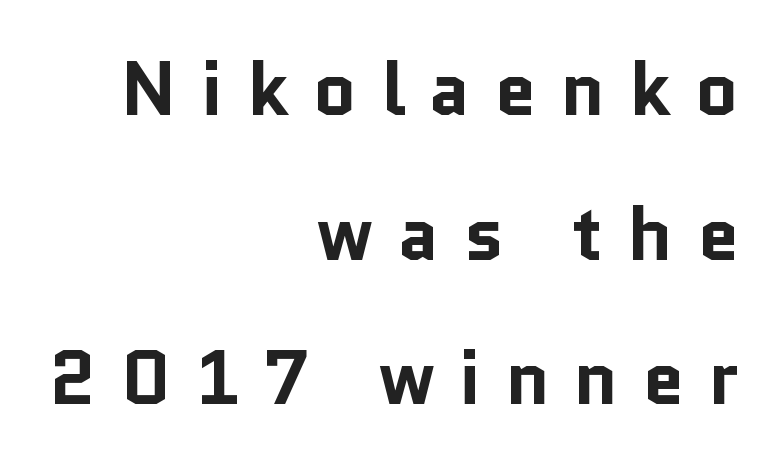
These lines are set flush right with a ragged left edge. This sample has the flowing, uneven cadence of proportional lettering. A typesetter would call this leading open, well beyond the default. In terms of letterspacing, this is a distinctly airy, spread setting.
